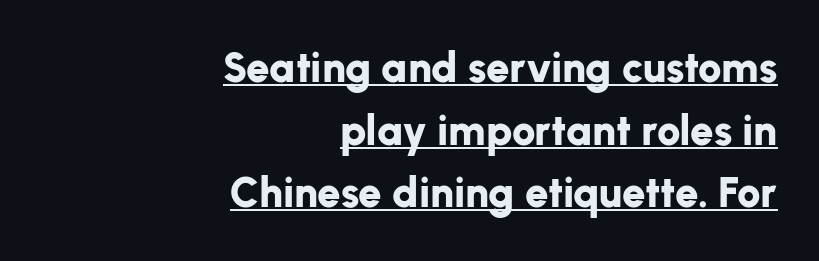
Q: Is the text bold? A: Yes.
Q: Is the text italic (slanted)? A: No, it is upright.
Q: Is the typeface a serif or a sans-serif typeface? A: Sans-serif.
Q: Is the text underlined? A: Yes.
Q: How is the paragraph aligned? A: Right-aligned.
Q: Is the spacing between letters normal or unusually wide? A: Normal.
Q: Is the spacing between lines tight, normal or loose? A: Normal.
Q: Width (condensed, normal, or wide)? A: Normal.
Q: Stroke contrast? A: Low.
Q: x-height? A: Medium.
Q: Monospaced? A: No.
